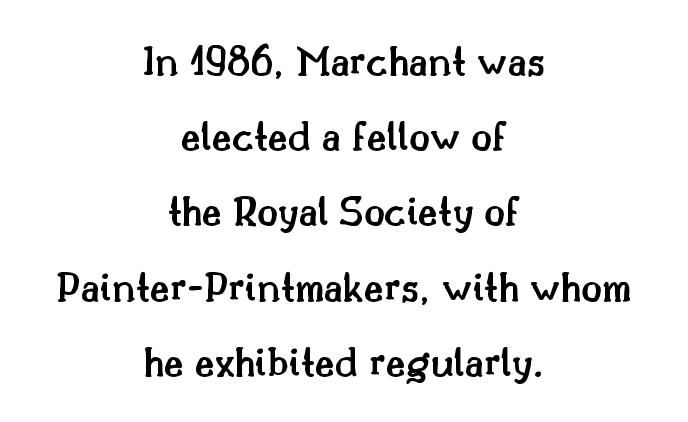
{"serif": "yes", "italic": "no", "bold": "semi", "weight": "semibold", "width": "normal", "stroke_contrast": "medium", "x_height": "small", "monospaced": "no", "underline": "no", "align": "center", "line_spacing_ratio": 1.75, "letter_spacing": "normal", "letter_spacing_em": 0.0, "glyph_px": 43}
